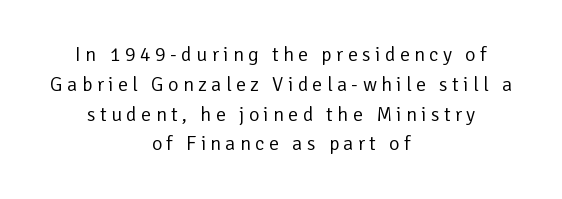
Q: Is the text bold? A: No.
Q: Is the text italic (slanted)? A: No, it is upright.
Q: Is the text underlined? A: No.
Q: How is the paragraph aligned? A: Centered.
Q: Is the spacing between letters normal or unusually wide? A: Unusually wide.
Q: Is the spacing between lines tight, normal or loose? A: Normal.
